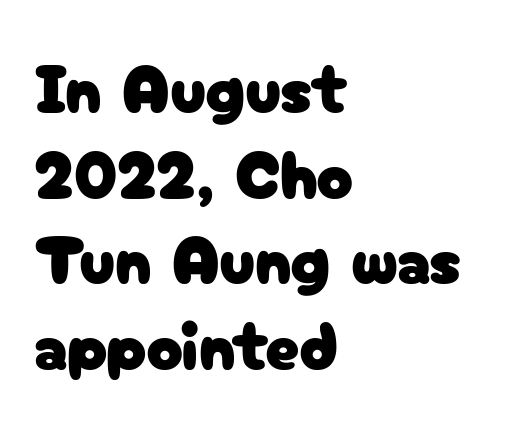
Q: Is the text italic (slanted)? A: No, it is upright.
Q: Is the typeface a serif or a sans-serif typeface? A: Sans-serif.
Q: Is the text underlined? A: No.
Q: How is the paragraph aligned? A: Left-aligned.
Q: Is the spacing between letters normal or unusually wide? A: Normal.
Q: Is the spacing between lines tight, normal or loose? A: Normal.
Q: Width (condensed, normal, or wide)? A: Normal.
Q: Stroke contrast? A: Low.
Q: x-height? A: Medium.
Q: Monospaced? A: No.
